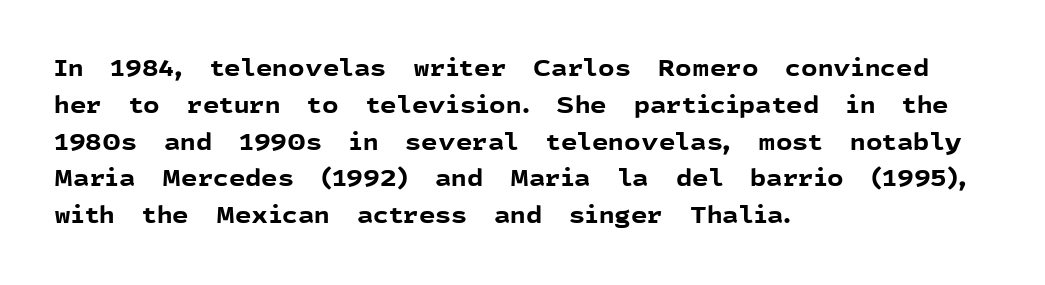
{"italic": "no", "bold": "yes", "underline": "no", "align": "left", "line_spacing": "normal", "line_spacing_ratio": 1.6, "letter_spacing": "normal", "letter_spacing_em": 0.0, "glyph_px": 23}
